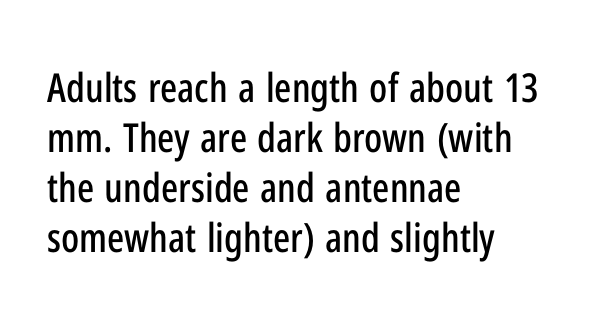
Q: Is the text italic (slanted)? A: No, it is upright.
Q: Is the typeface a serif or a sans-serif typeface? A: Sans-serif.
Q: Is the text underlined? A: No.
Q: How is the paragraph aligned? A: Left-aligned.
Q: Is the spacing between letters normal or unusually wide? A: Normal.
Q: Is the spacing between lines tight, normal or loose? A: Normal.
Q: Width (condensed, normal, or wide)? A: Condensed.
Q: Stroke contrast? A: Low.
Q: x-height? A: Medium.
Q: Monospaced? A: No.
